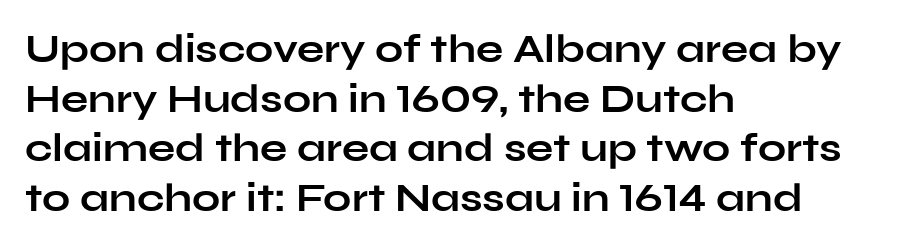
The image shows 40 px bold, wide sans-serif type, upright; set left-aligned, line spacing 1.24x, normal letter spacing, not underlined; low stroke contrast and a medium x-height.
